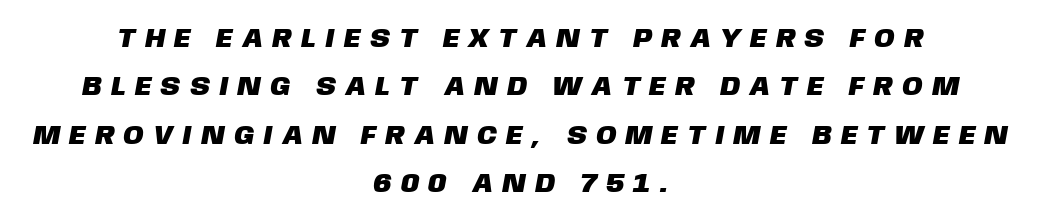
Type without underlining. Reading down the block, each line starts at a different indent, mirrored at its end. Short note: letters widely spaced.
